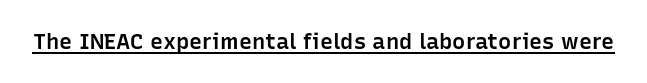
Typesetter's note: demi weight, one step under bold. This sample uses plain, unmodified letter spacing. Honestly, the underline is the first thing you notice here. A typesetter would mark this as roman, not italic.
